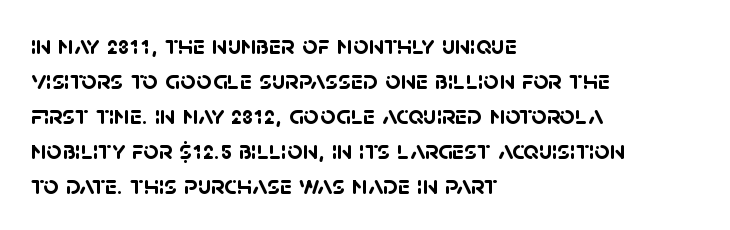
Q: Is the text bold? A: Yes.
Q: Is the text underlined? A: No.
Q: How is the paragraph aligned? A: Left-aligned.
Q: Is the spacing between letters normal or unusually wide? A: Normal.
Q: Is the spacing between lines tight, normal or loose? A: Normal.
